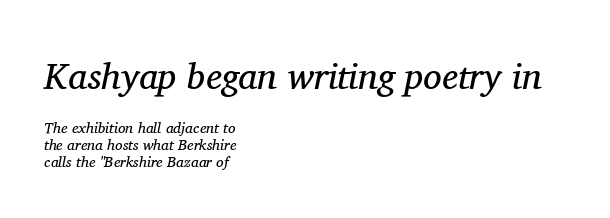
{"serif": "yes", "italic": "yes", "lean": "right", "slant_degrees": 11, "bold": "no", "weight": "regular", "width": "normal", "stroke_contrast": "medium", "x_height": "medium", "monospaced": "no", "underline": "no", "align": "left", "line_spacing": "tight", "line_spacing_ratio": 1.12, "letter_spacing": "normal", "letter_spacing_em": 0.0, "larger_block": "first", "size_ratio": 2.47, "glyph_px": 37}
